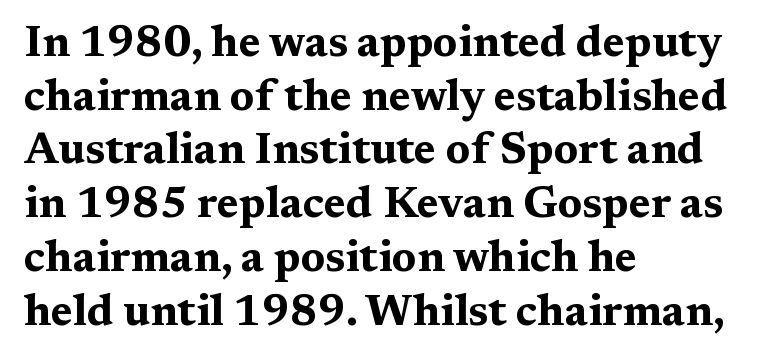
Q: Is the text bold? A: Yes.
Q: Is the text italic (slanted)? A: No, it is upright.
Q: Is the typeface a serif or a sans-serif typeface? A: Serif.
Q: Is the text underlined? A: No.
Q: How is the paragraph aligned? A: Left-aligned.
Q: Is the spacing between letters normal or unusually wide? A: Normal.
Q: Is the spacing between lines tight, normal or loose? A: Normal.
Q: Width (condensed, normal, or wide)? A: Wide.
Q: Stroke contrast? A: Medium.
Q: x-height? A: Medium.
Q: Monospaced? A: No.
